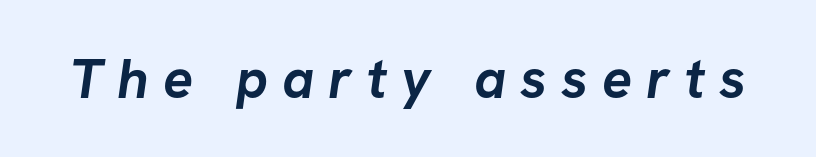
Look at the stroke-to-counter ratio: heavy, a bold. The letters carry no serifs — their stems end cleanly without finishing strokes. A typesetter would call this heavily tracked-out type. The zone under the glyphs is completely vacant. Character widths vary here, with narrow letters taking less room than wide ones.
